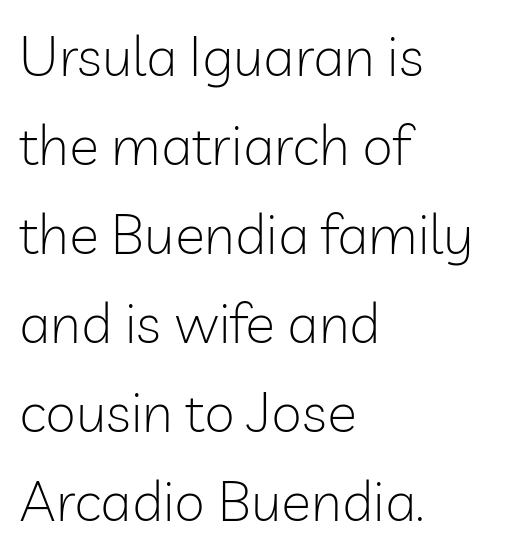
{"serif": "no", "italic": "no", "bold": "no", "weight": "light", "width": "normal", "stroke_contrast": "low", "x_height": "medium", "monospaced": "no", "underline": "no", "align": "left", "line_spacing": "normal", "line_spacing_ratio": 1.59, "letter_spacing": "normal", "letter_spacing_em": 0.0, "glyph_px": 56}
